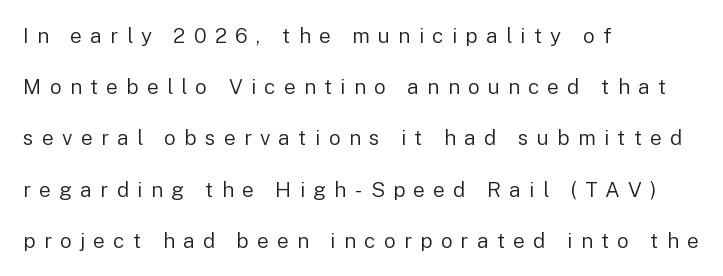
The image shows 21 px text type, upright; set left-aligned, loose line spacing (2.44x), unusually wide letter spacing (+0.39 em), not underlined.
